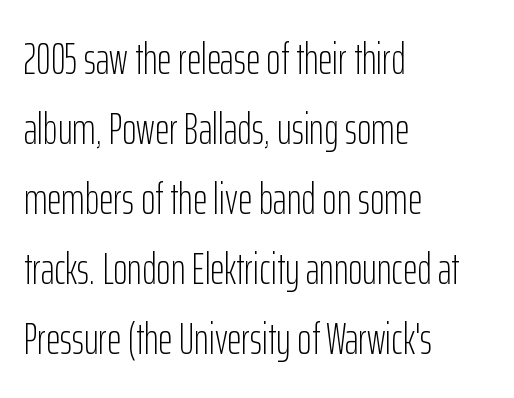
{"serif": "no", "italic": "no", "bold": "no", "weight": "light", "width": "condensed", "stroke_contrast": "low", "x_height": "medium", "monospaced": "no", "underline": "no", "align": "left", "line_spacing": "normal", "line_spacing_ratio": 1.59, "letter_spacing": "normal", "letter_spacing_em": 0.0, "glyph_px": 44}
